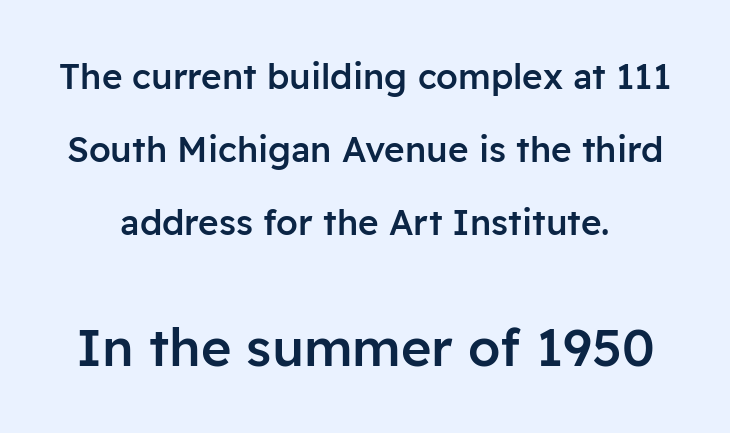
Quick note: interline space is abundant. Letterform terminals end flat and unadorned throughout the passage. Proportional: the letters do not fall into vertical columns. Between one letter and the next there's only the usual sliver of space. Size contrast runs from small at the top to large at the bottom.
